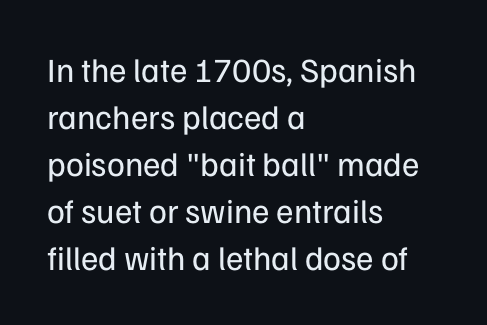
The image shows 34 px regular-weight sans-serif type, upright; set left-aligned, normal line spacing (1.38x), normal letter spacing, not underlined; low stroke contrast and a medium x-height.
